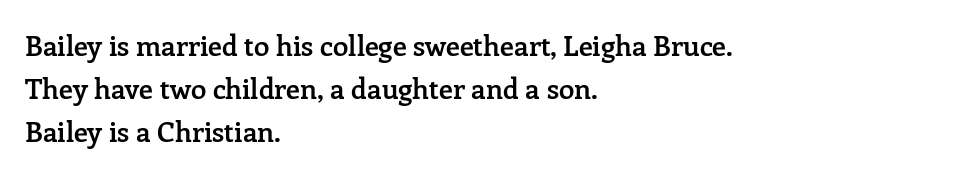
Do the characters align in a grid? No, the font is proportional. Compared with typical body copy, the letter spacing here is the same. Interline gaps are of average width in this sample. Regarding serifs, this sample has them. Casual observation: everything's shoved over to the left.
